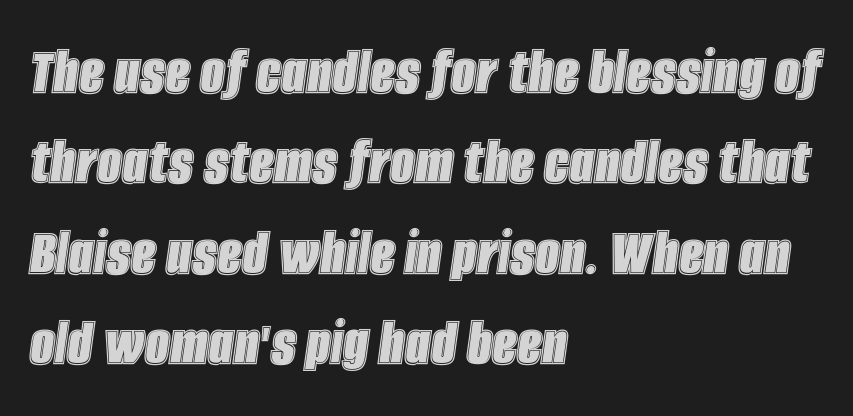
Slant detected: the letters are inclined. Short and long lines alike share a common starting point at left. Proportional: the letters do not fall into vertical columns. Underline: absent.
